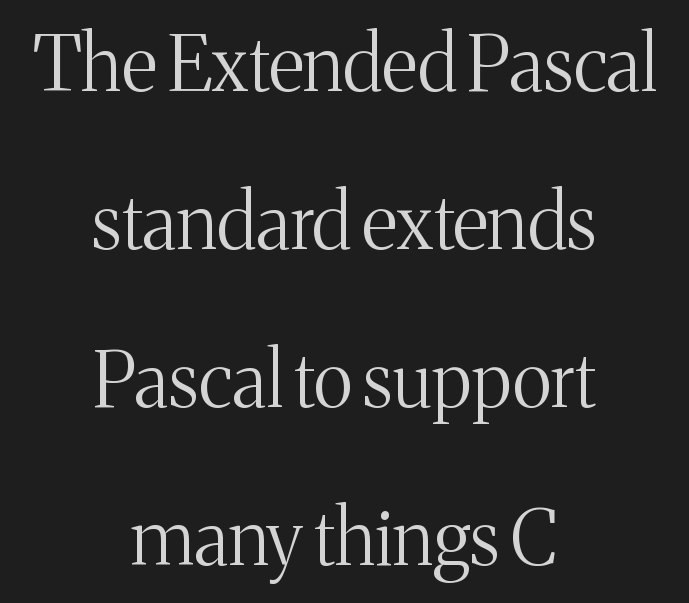
The image shows 76 px light serif type, upright; set centered, loose line spacing (2.08x), normal letter spacing, not underlined; medium stroke contrast and a medium x-height.
